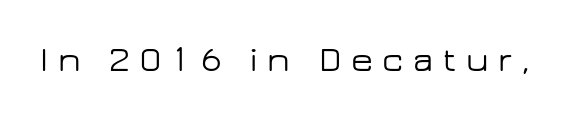
The face used here is rendered with a markedly widened letterfit. Character widths vary here, with narrow letters taking less room than wide ones. Quick note: not italic, upright. The rendering shows plain stroke endings on the letterforms — a sans-serif design. Descenders hang freely into open space.
